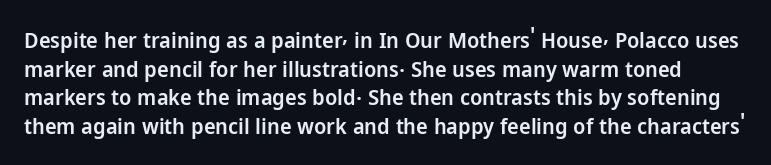
{"italic": "no", "bold": "semi", "underline": "no", "line_spacing": "normal", "line_spacing_ratio": 1.3, "letter_spacing": "normal", "letter_spacing_em": 0.0, "glyph_px": 22}
